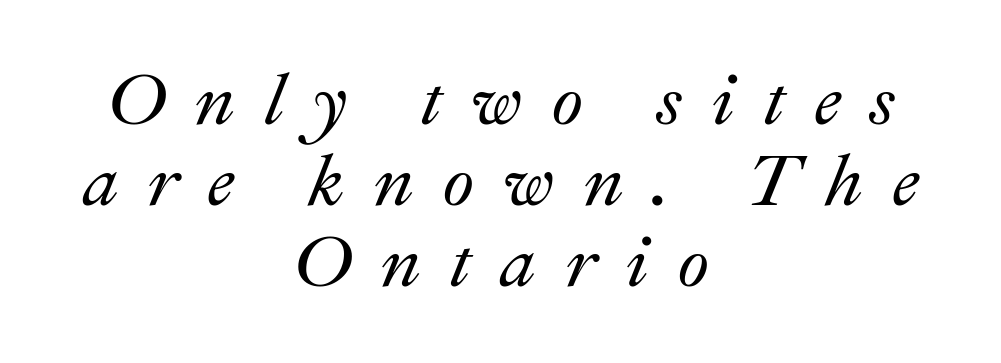
Q: Is the text italic (slanted)? A: Yes, it leans right by about 22 degrees.
Q: Is the text underlined? A: No.
Q: How is the paragraph aligned? A: Centered.
Q: Is the spacing between letters normal or unusually wide? A: Unusually wide.
Q: Is the spacing between lines tight, normal or loose? A: Tight.
Q: Width (condensed, normal, or wide)? A: Normal.
Q: Stroke contrast? A: Medium.
Q: x-height? A: Small.
Q: Monospaced? A: No.
